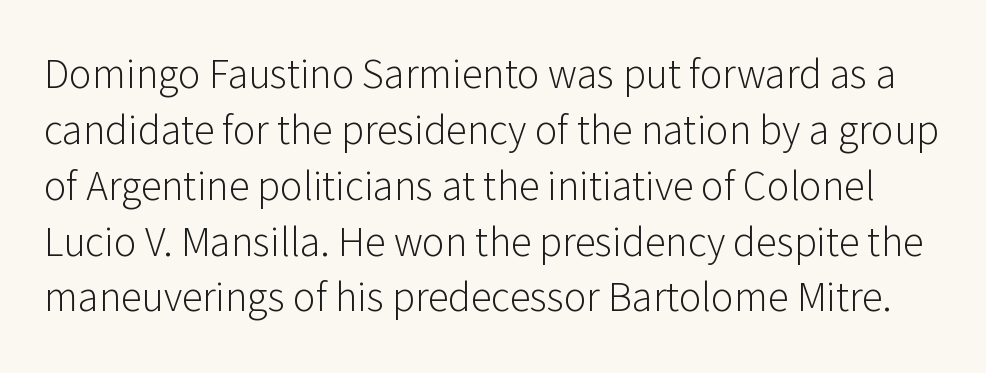
Normally led — the rows are evenly, conventionally spaced. Here the designer chose a conventional face with non-uniform glyph widths. The face used here is rendered with its standard letterfit. Letters have the restrained weight of plain body copy at most. The type family on display is of the sans-serif kind.
